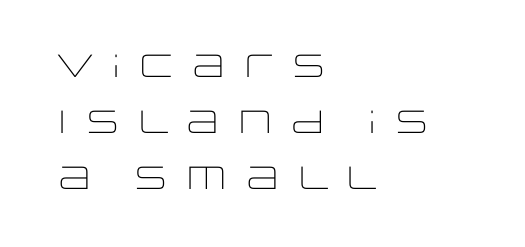
{"serif": "no", "italic": "no", "bold": "no", "weight": "light", "width": "wide", "stroke_contrast": "low", "x_height": "large", "monospaced": "no", "underline": "no", "align": "left", "line_spacing_ratio": 1.75, "glyph_px": 32}
